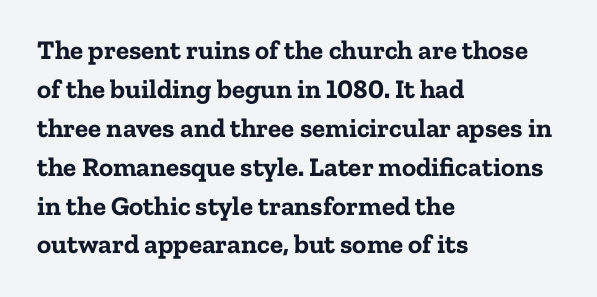
{"italic": "no", "bold": "yes", "underline": "no", "align": "left", "line_spacing": "normal", "line_spacing_ratio": 1.44, "letter_spacing": "normal", "letter_spacing_em": 0.0, "glyph_px": 27}
